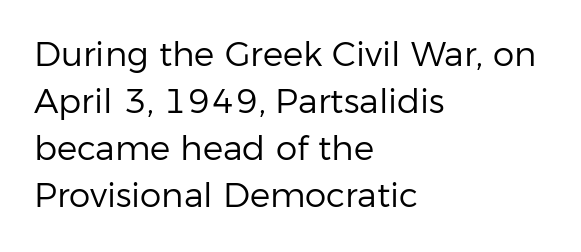
The image shows 34 px regular-weight sans-serif type, upright; set left-aligned, normal line spacing (1.38x), normal letter spacing, not underlined; low stroke contrast and a medium x-height.
